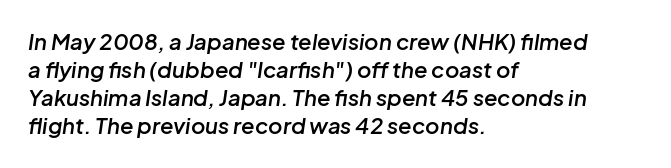
Weight: semibold (demi). The strip under each line holds only bare page. Italic? Definitely — the glyphs are oblique. Left-aligned paragraph, ragged on the right.
